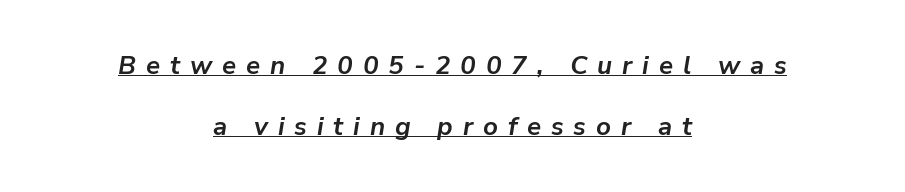
Q: Is the text bold? A: Yes.
Q: Is the text italic (slanted)? A: Yes, it leans right by about 9 degrees.
Q: Is the text underlined? A: Yes.
Q: How is the paragraph aligned? A: Centered.
Q: Is the spacing between letters normal or unusually wide? A: Unusually wide.
Q: Is the spacing between lines tight, normal or loose? A: Loose.
